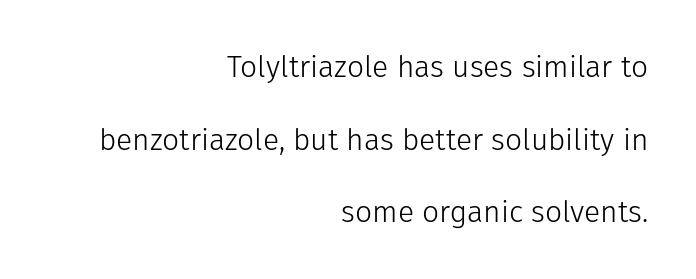
The image shows 30 px light sans-serif type, upright; set right-aligned, loose line spacing (2.42x), normal letter spacing, not underlined; low stroke contrast and a medium x-height.
